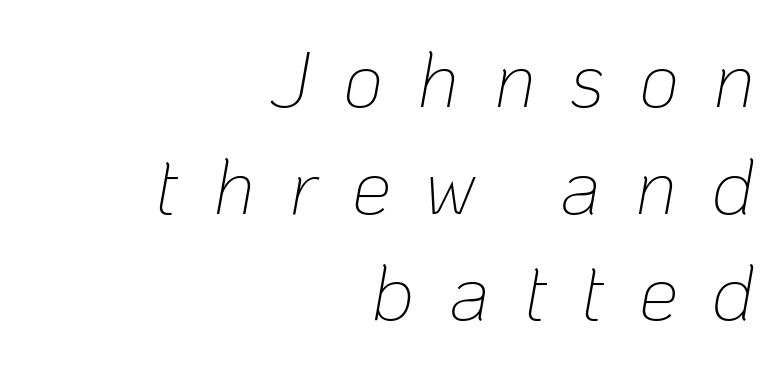
The image shows 79 px thin type, italic (leaning right); set right-aligned, normal line spacing (1.35x), unusually wide letter spacing (+0.43 em), not underlined; low stroke contrast and a medium x-height.
